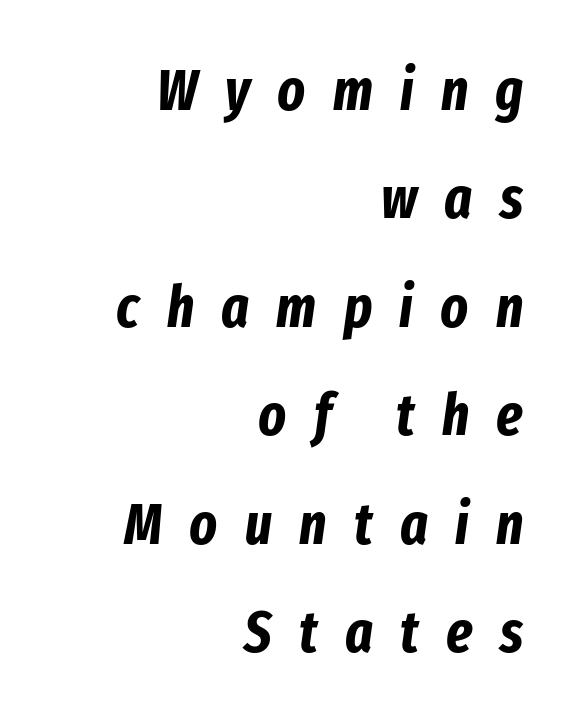
{"italic": "yes", "lean": "right", "slant_degrees": 8, "bold": "yes", "weight": "bold", "width": "condensed", "stroke_contrast": "low", "x_height": "medium", "monospaced": "no", "underline": "no", "align": "right", "line_spacing_ratio": 1.87, "letter_spacing": "wide", "letter_spacing_em": 0.47, "glyph_px": 58}
